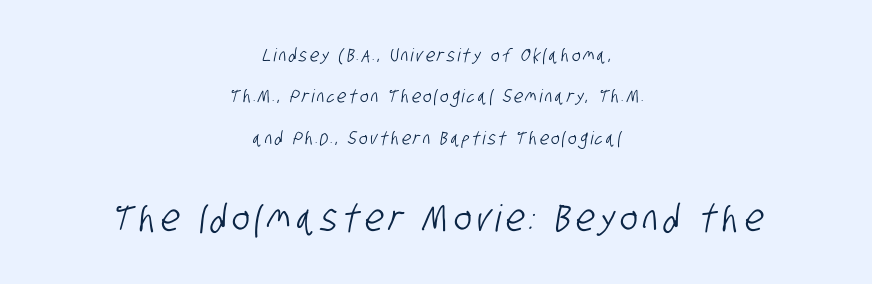
{"serif": "no", "width": "condensed", "stroke_contrast": "low", "x_height": "large", "monospaced": "no", "underline": "no", "align": "center", "line_spacing": "loose", "line_spacing_ratio": 2.3, "larger_block": "second", "size_ratio": 2.06, "glyph_px": 37}
